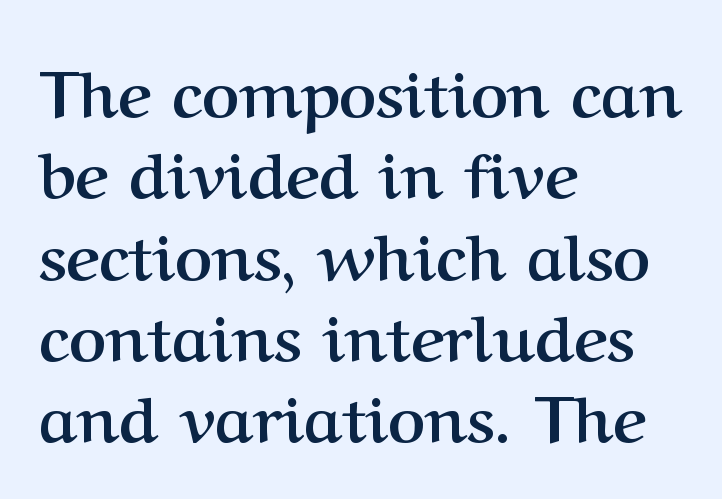
Plain, unruled lines of type. The passage shown is typeset with a serif family. Each new line begins a customary step beneath the previous one. The lines are quadded left.
